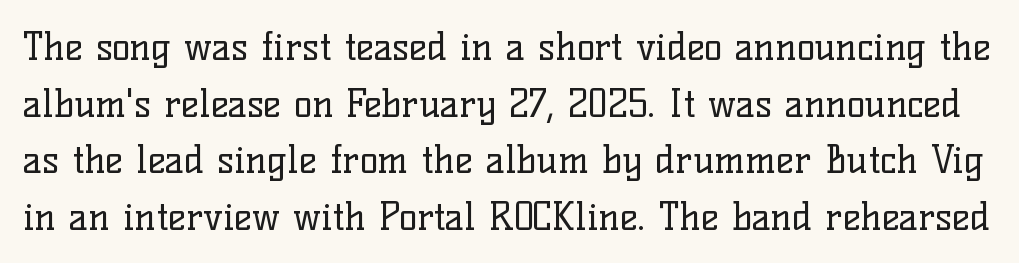
Nothing heavy about these letters — not bold at all. Each new line begins a customary step beneath the previous one. Little horizontal feet cap the strokes, marking this as serif type. Between one letter and the next there's only the usual sliver of space.
